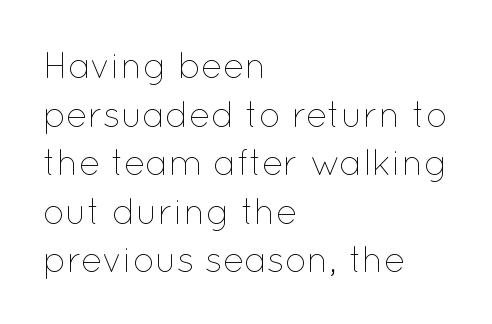
No heavy texture on the line: the type isn't bold. Line spacing here is normal. Standard letterfit; no display-style spreading of the glyphs. Is this a fixed-width face? No — the glyphs have proportional, varying widths. Quick note: underline off.
